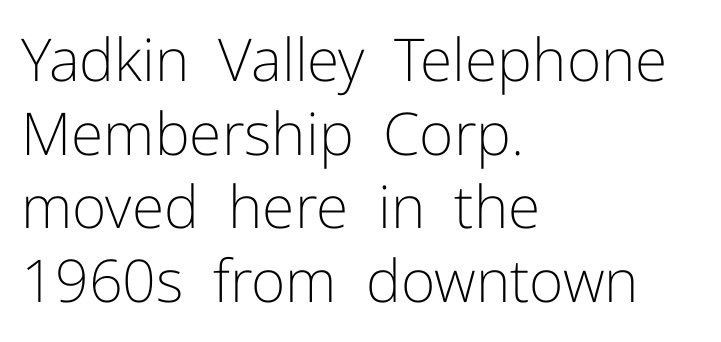
The image shows 59 px light sans-serif type, upright; set left-aligned, normal line spacing (1.25x), normal letter spacing, not underlined; low stroke contrast and a medium x-height.
